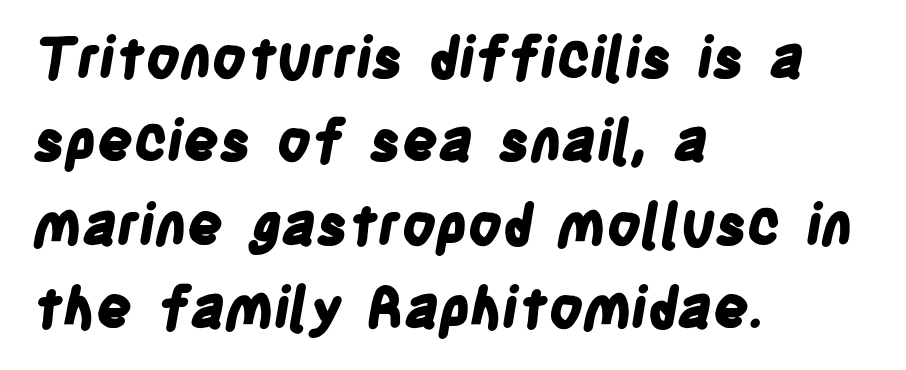
{"serif": "no", "bold": "yes", "weight": "bold", "width": "condensed", "stroke_contrast": "low", "x_height": "large", "monospaced": "no", "underline": "no", "align": "left", "line_spacing": "normal", "line_spacing_ratio": 1.49, "letter_spacing": "normal", "letter_spacing_em": 0.0, "glyph_px": 56}
